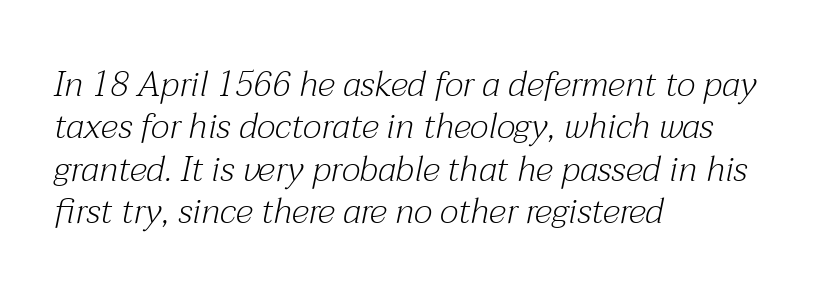
The letters advance in unequal steps, a hallmark of proportional type. Stroke mass is kept to a normal reading level or below. Check where the strokes stop: tiny serifs finish them off. What stands out about the letter spacing? Nothing — it is the standard amount.
